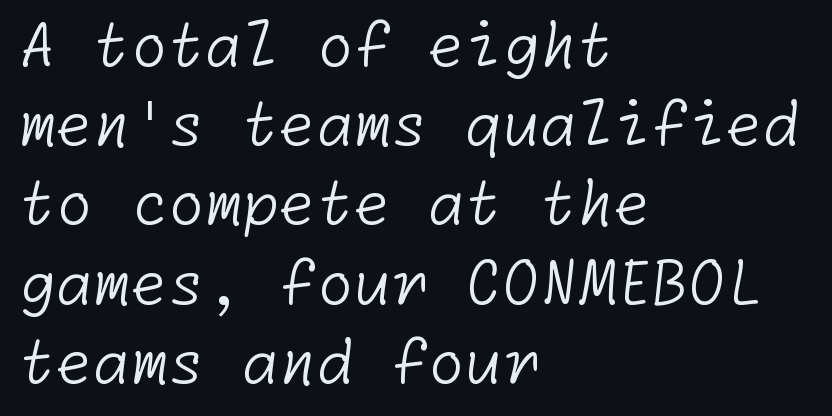
The image shows 60 px light sans-serif type; set left-aligned, normal line spacing (1.32x), normal letter spacing, not underlined; low stroke contrast and a medium x-height.
